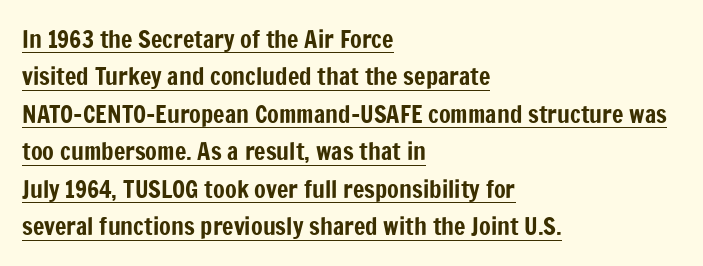
{"italic": "no", "underline": "yes", "align": "left", "line_spacing": "normal", "line_spacing_ratio": 1.56, "letter_spacing": "normal", "letter_spacing_em": 0.0, "glyph_px": 24}
